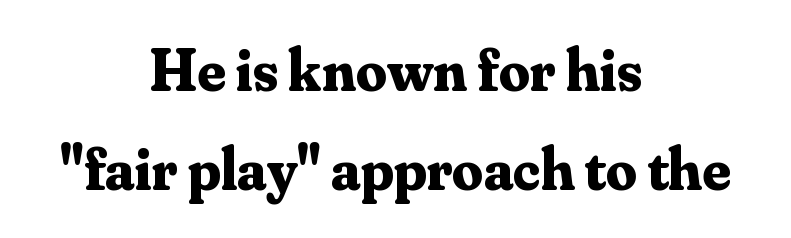
{"serif": "yes", "italic": "no", "bold": "yes", "weight": "bold", "width": "normal", "stroke_contrast": "medium", "x_height": "small", "monospaced": "no", "underline": "no", "align": "center", "line_spacing": "normal", "line_spacing_ratio": 1.63, "letter_spacing": "normal", "letter_spacing_em": 0.0, "glyph_px": 61}
